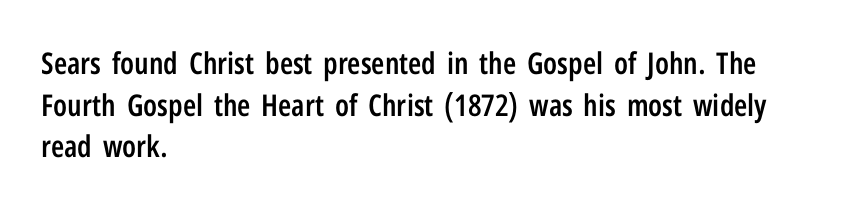
Q: Is the text bold? A: Semi-bold.
Q: Is the text italic (slanted)? A: No, it is upright.
Q: Is the typeface a serif or a sans-serif typeface? A: Sans-serif.
Q: Is the text underlined? A: No.
Q: How is the paragraph aligned? A: Left-aligned.
Q: Is the spacing between letters normal or unusually wide? A: Normal.
Q: Is the spacing between lines tight, normal or loose? A: Normal.
Q: Width (condensed, normal, or wide)? A: Condensed.
Q: Stroke contrast? A: Low.
Q: x-height? A: Medium.
Q: Monospaced? A: No.
